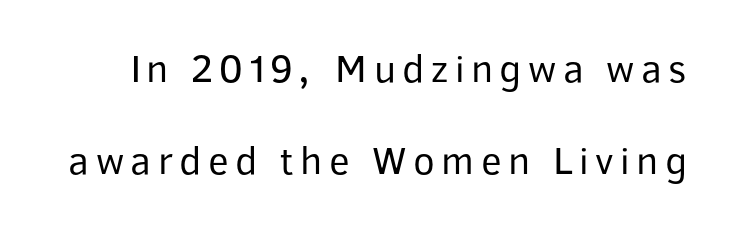
Q: Is the text bold? A: No.
Q: Is the text italic (slanted)? A: No, it is upright.
Q: Is the typeface a serif or a sans-serif typeface? A: Sans-serif.
Q: Is the text underlined? A: No.
Q: Is the spacing between lines tight, normal or loose? A: Loose.
Q: Width (condensed, normal, or wide)? A: Normal.
Q: Stroke contrast? A: Low.
Q: x-height? A: Medium.
Q: Monospaced? A: No.
